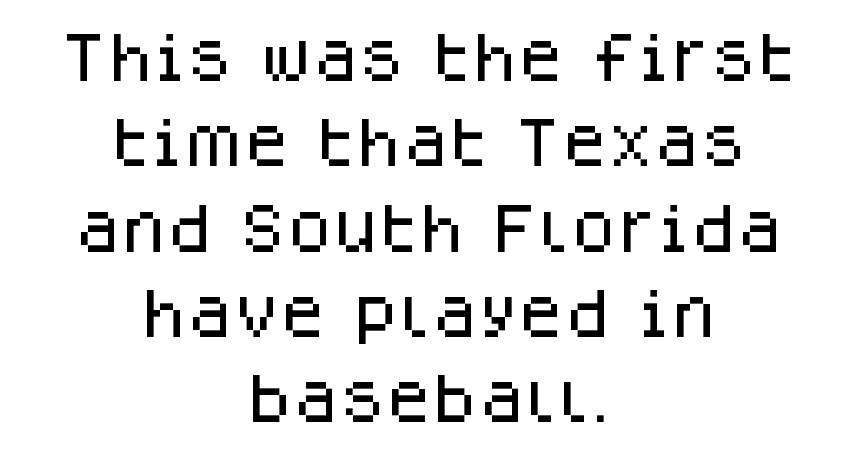
Unmarked baselines from the first word to the last. The rendering shows plain stroke endings on the letterforms — a sans-serif design. Centered paragraph, ragged on both sides. Note the varied advance widths — an 'i' is clearly narrower than an 'm'. In terms of letterspacing, this is plain default setting. Line spacing here is normal.
